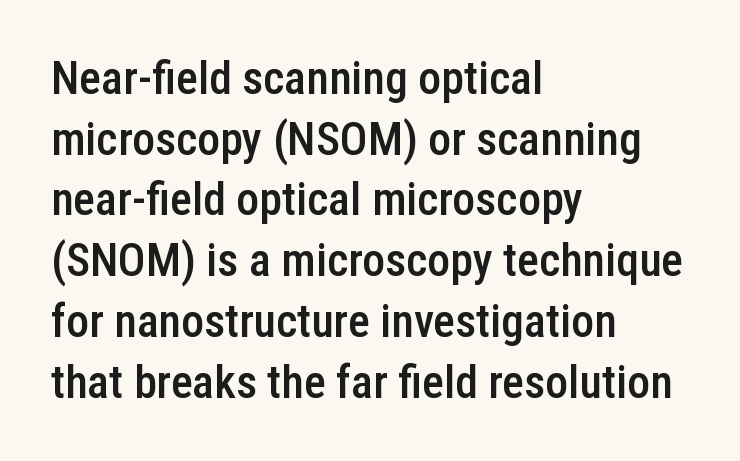
The image shows 46 px semibold, condensed sans-serif type, upright; set left-aligned, normal line spacing (1.32x), normal letter spacing, not underlined; low stroke contrast and a medium x-height.
